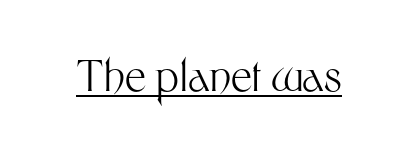
Q: Is the text bold? A: No.
Q: Is the text italic (slanted)? A: No, it is upright.
Q: Is the typeface a serif or a sans-serif typeface? A: Sans-serif.
Q: Is the text underlined? A: Yes.
Q: Is the spacing between letters normal or unusually wide? A: Normal.
Q: Width (condensed, normal, or wide)? A: Normal.
Q: Stroke contrast? A: Medium.
Q: x-height? A: Medium.
Q: Monospaced? A: No.
